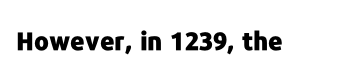
The image shows 25 px bold type, upright; set normal letter spacing, not underlined.
